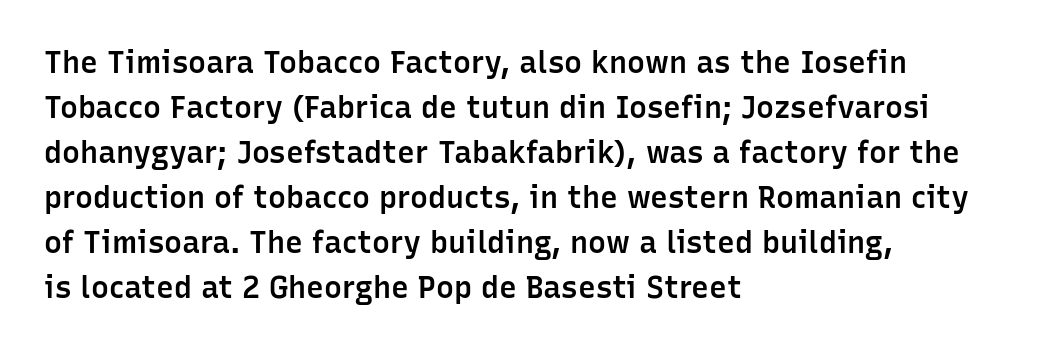
The image shows 30 px semibold sans-serif type, upright; set left-aligned, normal line spacing (1.5x), normal letter spacing, not underlined; low stroke contrast and a medium x-height.
